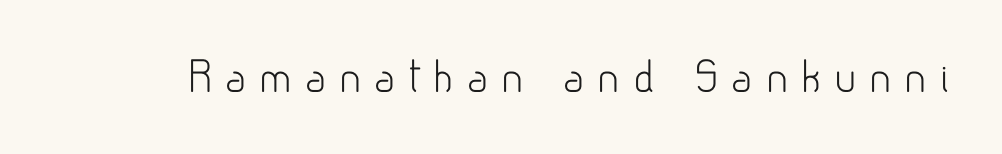
Q: Is the text bold? A: No.
Q: Is the text italic (slanted)? A: No, it is upright.
Q: Is the typeface a serif or a sans-serif typeface? A: Sans-serif.
Q: Is the text underlined? A: No.
Q: Is the spacing between letters normal or unusually wide? A: Unusually wide.
Q: Width (condensed, normal, or wide)? A: Normal.
Q: Stroke contrast? A: Low.
Q: x-height? A: Small.
Q: Monospaced? A: No.
